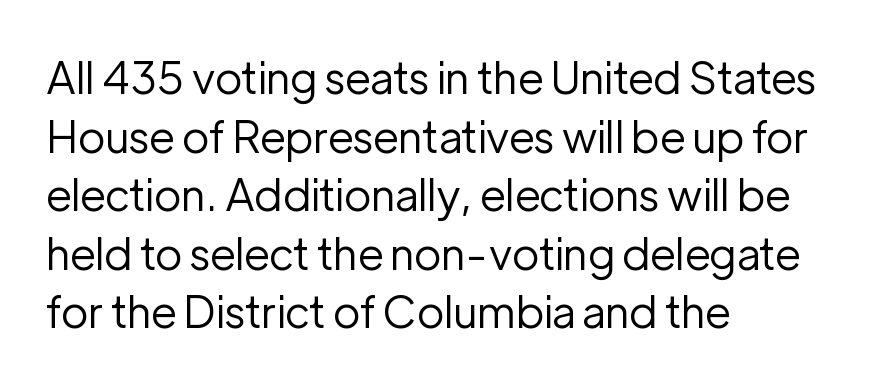
The image shows 44 px regular-weight sans-serif type, upright; set left-aligned, normal line spacing (1.33x), normal letter spacing, not underlined; low stroke contrast and a medium x-height.
